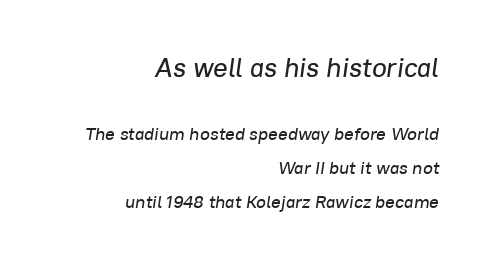
Every character sits at an angle, as italics do. The emphasis by scale lands on block number one, above. Bare-footed words on every line. Typeset ragged left — the right edge is the straight one. The gaps between neighbouring characters are ordinary and unremarkable.
